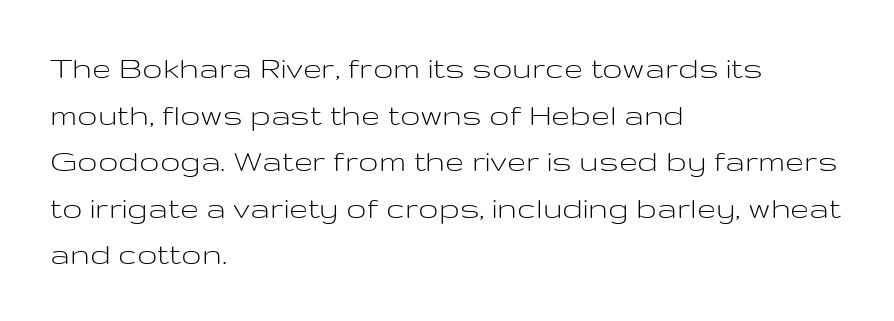
Q: Is the text bold? A: No.
Q: Is the text italic (slanted)? A: No, it is upright.
Q: Is the typeface a serif or a sans-serif typeface? A: Sans-serif.
Q: Is the text underlined? A: No.
Q: How is the paragraph aligned? A: Left-aligned.
Q: Is the spacing between letters normal or unusually wide? A: Normal.
Q: Is the spacing between lines tight, normal or loose? A: Normal.
Q: Width (condensed, normal, or wide)? A: Wide.
Q: Stroke contrast? A: Low.
Q: x-height? A: Medium.
Q: Monospaced? A: No.
